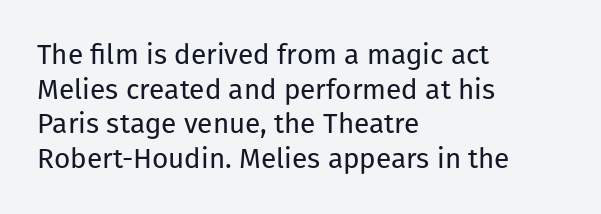
Q: Is the text bold? A: No.
Q: Is the text italic (slanted)? A: No, it is upright.
Q: Is the typeface a serif or a sans-serif typeface? A: Sans-serif.
Q: Is the text underlined? A: No.
Q: How is the paragraph aligned? A: Left-aligned.
Q: Is the spacing between letters normal or unusually wide? A: Normal.
Q: Width (condensed, normal, or wide)? A: Normal.
Q: Stroke contrast? A: Low.
Q: x-height? A: Medium.
Q: Monospaced? A: No.
